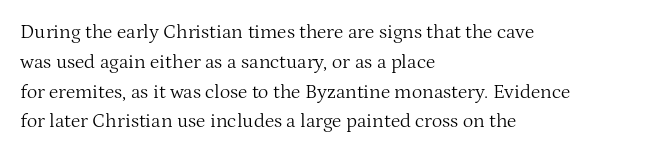
Rule under the text: the space is simply empty. Upright lettering throughout. This rendering leaves character spacing at its baseline value. If you drew a ruler down the left edge, every line would touch it. Is there much room between lines? A standard amount, neither cramped nor airy. This reads as an unemphasized weight, regular at the heaviest.
